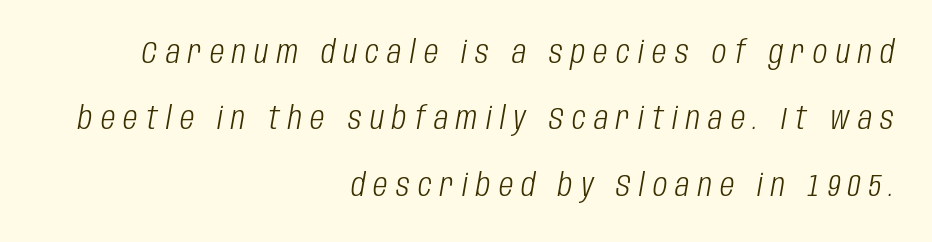
Q: Is the text bold? A: No.
Q: Is the text italic (slanted)? A: Yes, it leans right by about 10 degrees.
Q: Is the text underlined? A: No.
Q: How is the paragraph aligned? A: Right-aligned.
Q: Is the spacing between letters normal or unusually wide? A: Unusually wide.
Q: Is the spacing between lines tight, normal or loose? A: Loose.
Q: Width (condensed, normal, or wide)? A: Condensed.
Q: Stroke contrast? A: Low.
Q: x-height? A: Large.
Q: Monospaced? A: No.
